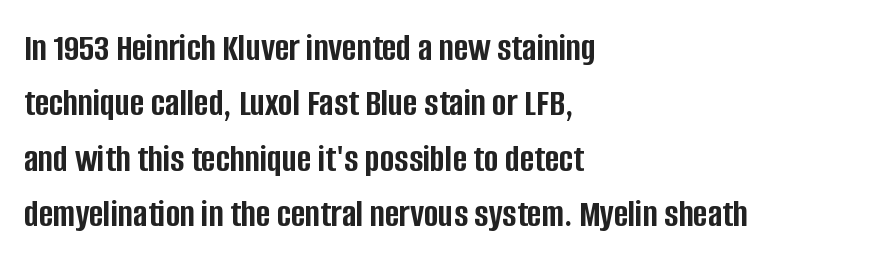
{"serif": "no", "italic": "no", "bold": "yes", "weight": "semibold", "width": "condensed", "stroke_contrast": "low", "x_height": "large", "monospaced": "no", "underline": "no", "align": "left", "line_spacing": "normal", "line_spacing_ratio": 1.42, "letter_spacing": "normal", "letter_spacing_em": 0.0, "glyph_px": 39}
